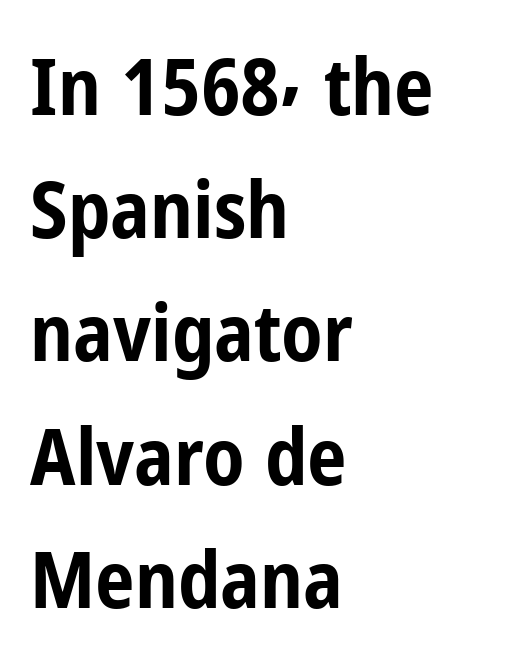
Q: Is the text bold? A: Yes.
Q: Is the text italic (slanted)? A: No, it is upright.
Q: Is the typeface a serif or a sans-serif typeface? A: Sans-serif.
Q: Is the text underlined? A: No.
Q: How is the paragraph aligned? A: Left-aligned.
Q: Is the spacing between letters normal or unusually wide? A: Normal.
Q: Is the spacing between lines tight, normal or loose? A: Normal.
Q: Width (condensed, normal, or wide)? A: Condensed.
Q: Stroke contrast? A: Low.
Q: x-height? A: Medium.
Q: Monospaced? A: No.
